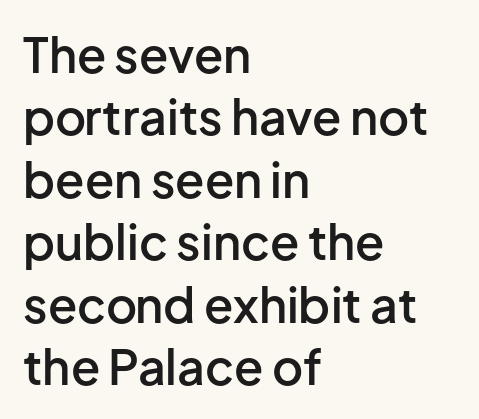
{"serif": "no", "italic": "no", "bold": "semi", "weight": "semibold", "width": "normal", "stroke_contrast": "low", "x_height": "medium", "monospaced": "no", "underline": "no", "align": "left", "line_spacing": "normal", "line_spacing_ratio": 1.3, "letter_spacing": "normal", "letter_spacing_em": 0.0, "glyph_px": 48}
